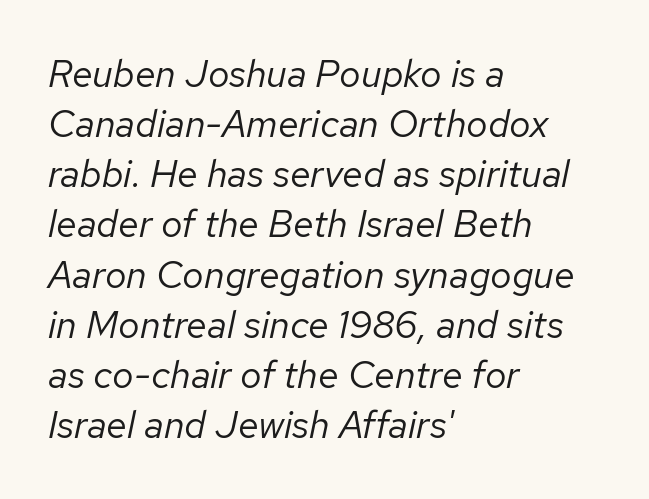
The face looks like a standard text weight, possibly lighter. Standard letterfit; no display-style spreading of the glyphs. Quick note: underline off. Varying glyph widths throughout — classic text-font behaviour. Summary of vertical rhythm: regular, with standard interline spacing.
